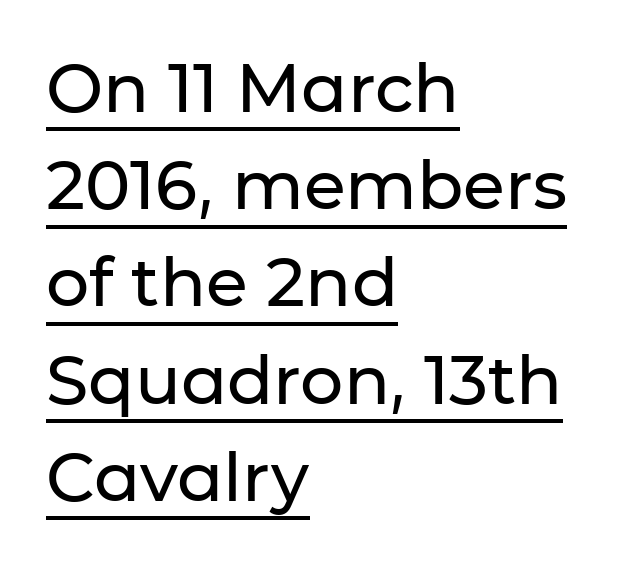
Q: Is the text italic (slanted)? A: No, it is upright.
Q: Is the typeface a serif or a sans-serif typeface? A: Sans-serif.
Q: Is the text underlined? A: Yes.
Q: How is the paragraph aligned? A: Left-aligned.
Q: Is the spacing between letters normal or unusually wide? A: Normal.
Q: Is the spacing between lines tight, normal or loose? A: Normal.
Q: Width (condensed, normal, or wide)? A: Normal.
Q: Stroke contrast? A: Low.
Q: x-height? A: Medium.
Q: Monospaced? A: No.
